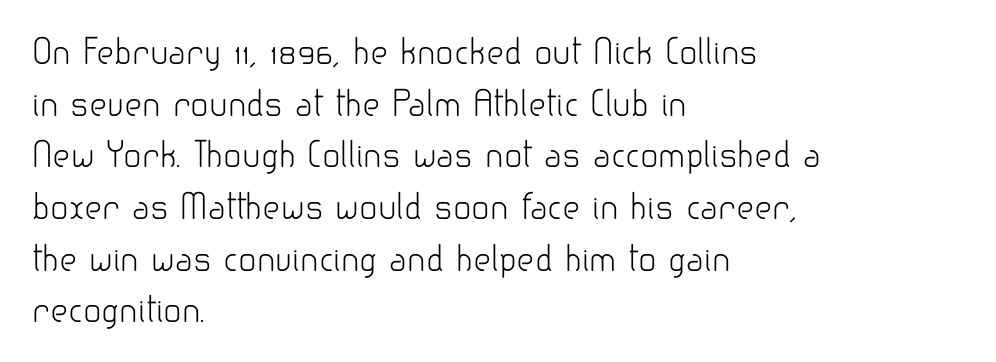
Q: Is the text bold? A: No.
Q: Is the text italic (slanted)? A: No, it is upright.
Q: Is the typeface a serif or a sans-serif typeface? A: Sans-serif.
Q: Is the text underlined? A: No.
Q: How is the paragraph aligned? A: Left-aligned.
Q: Is the spacing between letters normal or unusually wide? A: Normal.
Q: Is the spacing between lines tight, normal or loose? A: Normal.
Q: Width (condensed, normal, or wide)? A: Normal.
Q: Stroke contrast? A: Low.
Q: x-height? A: Small.
Q: Monospaced? A: No.
